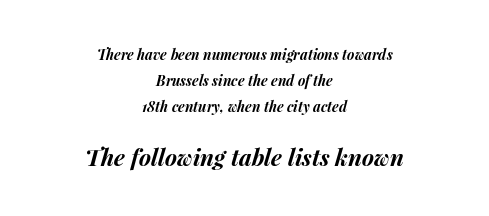
{"italic": "yes", "lean": "right", "slant_degrees": 15, "bold": "yes", "underline": "no", "align": "center", "line_spacing_ratio": 1.87, "letter_spacing": "normal", "letter_spacing_em": 0.0, "larger_block": "second", "size_ratio": 1.64, "glyph_px": 23}
